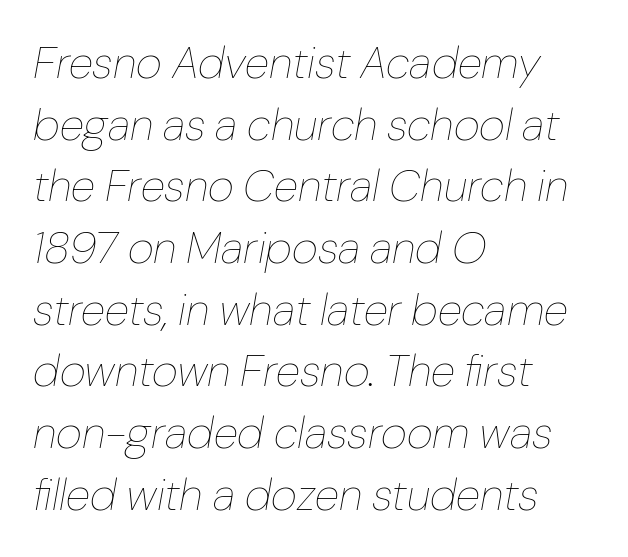
Q: Is the text bold? A: No.
Q: Is the text italic (slanted)? A: Yes, it leans right by about 10 degrees.
Q: Is the text underlined? A: No.
Q: How is the paragraph aligned? A: Left-aligned.
Q: Is the spacing between letters normal or unusually wide? A: Normal.
Q: Is the spacing between lines tight, normal or loose? A: Normal.
Q: Width (condensed, normal, or wide)? A: Normal.
Q: Stroke contrast? A: Low.
Q: x-height? A: Medium.
Q: Monospaced? A: No.
